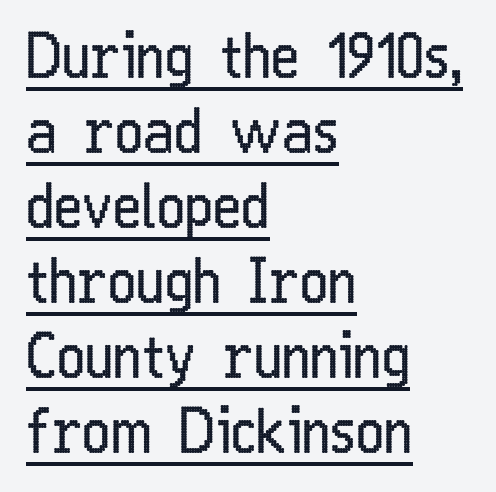
The image shows 61 px regular-weight, condensed sans-serif type, upright; set left-aligned, line spacing 1.23x, normal letter spacing, underlined; low stroke contrast and a medium x-height.
